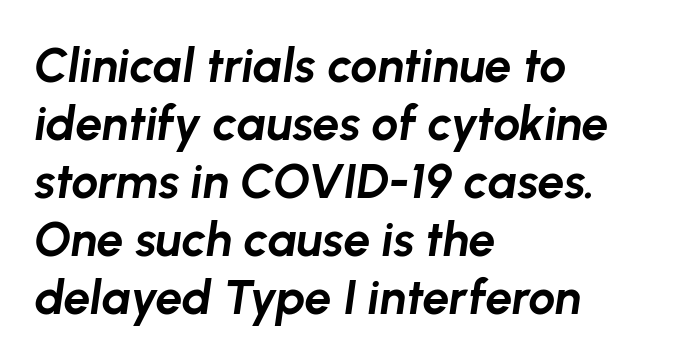
Q: Is the text bold? A: Yes.
Q: Is the text italic (slanted)? A: Yes, it leans right by about 8 degrees.
Q: Is the text underlined? A: No.
Q: How is the paragraph aligned? A: Left-aligned.
Q: Is the spacing between letters normal or unusually wide? A: Normal.
Q: Width (condensed, normal, or wide)? A: Normal.
Q: Stroke contrast? A: Low.
Q: x-height? A: Medium.
Q: Monospaced? A: No.
